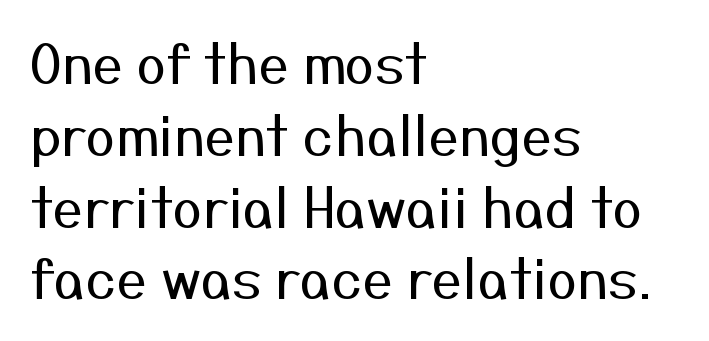
Q: Is the text bold? A: No.
Q: Is the text italic (slanted)? A: No, it is upright.
Q: Is the typeface a serif or a sans-serif typeface? A: Sans-serif.
Q: Is the text underlined? A: No.
Q: How is the paragraph aligned? A: Left-aligned.
Q: Is the spacing between letters normal or unusually wide? A: Normal.
Q: Is the spacing between lines tight, normal or loose? A: Normal.
Q: Width (condensed, normal, or wide)? A: Normal.
Q: Stroke contrast? A: Medium.
Q: x-height? A: Medium.
Q: Monospaced? A: No.
